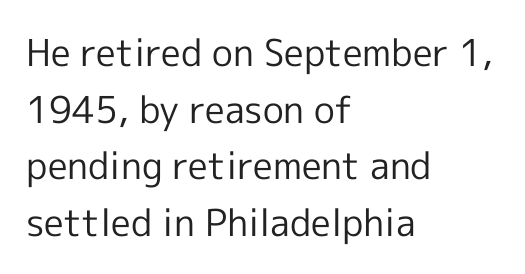
The image shows 37 px regular-weight sans-serif type, upright; set left-aligned, normal line spacing (1.53x), normal letter spacing, not underlined; a medium x-height.
